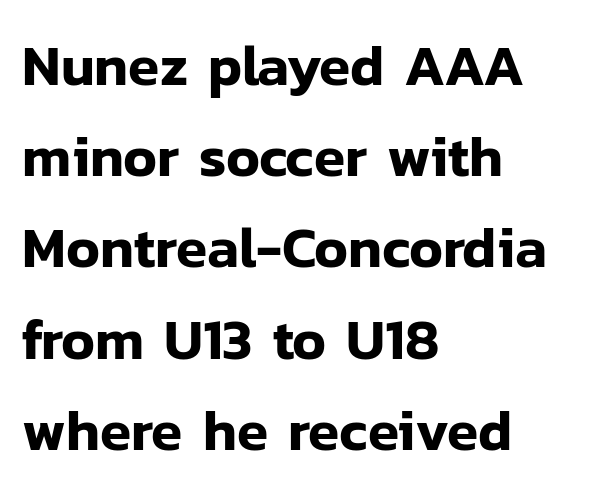
You could not count columns in this text — the font is proportionally spaced. Casual observation: everything's shoved over to the left. Type without underlining. Ascenders rise straight up at ninety degrees. The designer left line spacing at the default.
